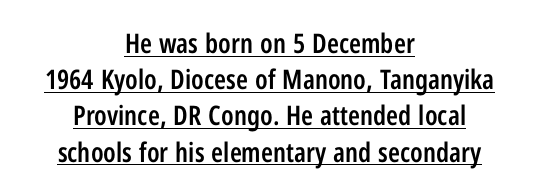
The image shows 27 px text type, upright; set centered, normal line spacing (1.34x), normal letter spacing, underlined.
